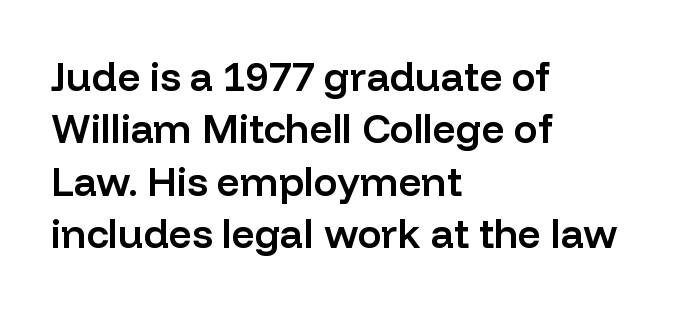
{"serif": "no", "italic": "no", "bold": "semi", "weight": "semibold", "width": "normal", "stroke_contrast": "low", "x_height": "medium", "monospaced": "no", "underline": "no", "align": "left", "line_spacing": "normal", "line_spacing_ratio": 1.31, "letter_spacing": "normal", "letter_spacing_em": 0.0, "glyph_px": 40}
